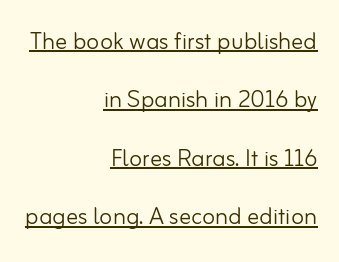
Q: Is the text bold? A: No.
Q: Is the text italic (slanted)? A: No, it is upright.
Q: Is the typeface a serif or a sans-serif typeface? A: Sans-serif.
Q: Is the text underlined? A: Yes.
Q: How is the paragraph aligned? A: Right-aligned.
Q: Is the spacing between letters normal or unusually wide? A: Normal.
Q: Is the spacing between lines tight, normal or loose? A: Loose.
Q: Width (condensed, normal, or wide)? A: Normal.
Q: Stroke contrast? A: Low.
Q: x-height? A: Small.
Q: Monospaced? A: No.
